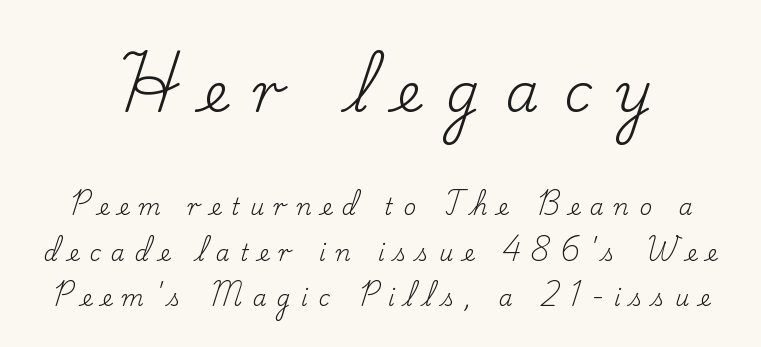
Q: Is the text bold? A: No.
Q: Is the text italic (slanted)? A: Yes.
Q: Is the typeface a serif or a sans-serif typeface? A: Serif.
Q: Is the text underlined? A: No.
Q: Is the spacing between letters normal or unusually wide? A: Unusually wide.
Q: Is the spacing between lines tight, normal or loose? A: Loose.
Q: Which block of text is set in a larger size, the first (top) or the second (bottom)? A: The first (top) one.
Q: Width (condensed, normal, or wide)? A: Normal.
Q: Stroke contrast? A: Low.
Q: x-height? A: Small.
Q: Monospaced? A: No.
